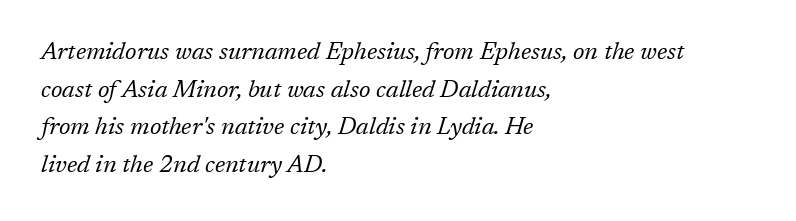
{"italic": "yes", "lean": "right", "slant_degrees": 17, "bold": "no", "underline": "no", "align": "left", "line_spacing": "normal", "line_spacing_ratio": 1.57, "letter_spacing": "normal", "letter_spacing_em": 0.0, "glyph_px": 24}
